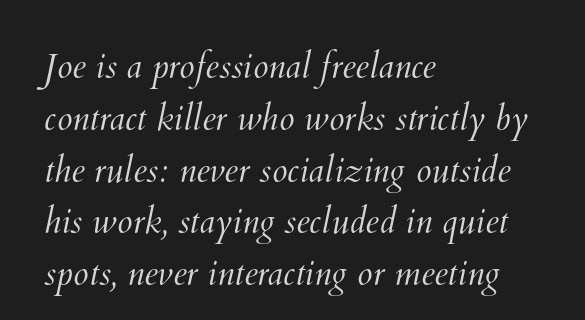
These lines sit exactly where default settings would place them. The face used here is rendered with its standard letterfit. Type without underlining. Is this a fixed-width face? No — the glyphs have proportional, varying widths. The paragraph shown leans on its left margin. The font sits on the lighter half of the weight spectrum, regular included.
